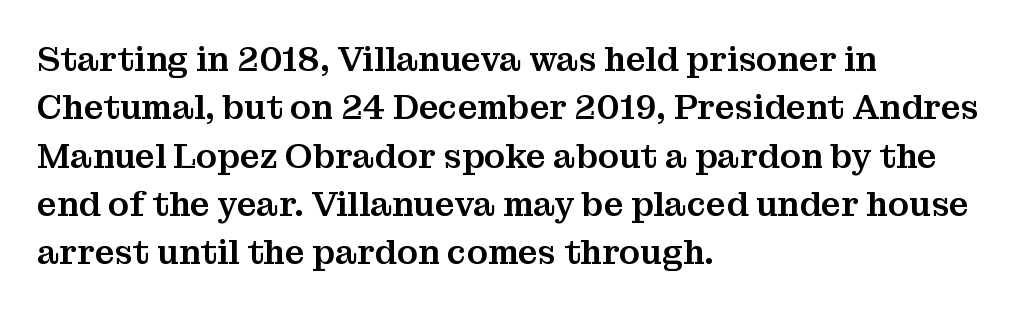
The image shows 34 px serif type, upright; set left-aligned, normal line spacing (1.42x), normal letter spacing, not underlined; medium stroke contrast and a medium x-height.
